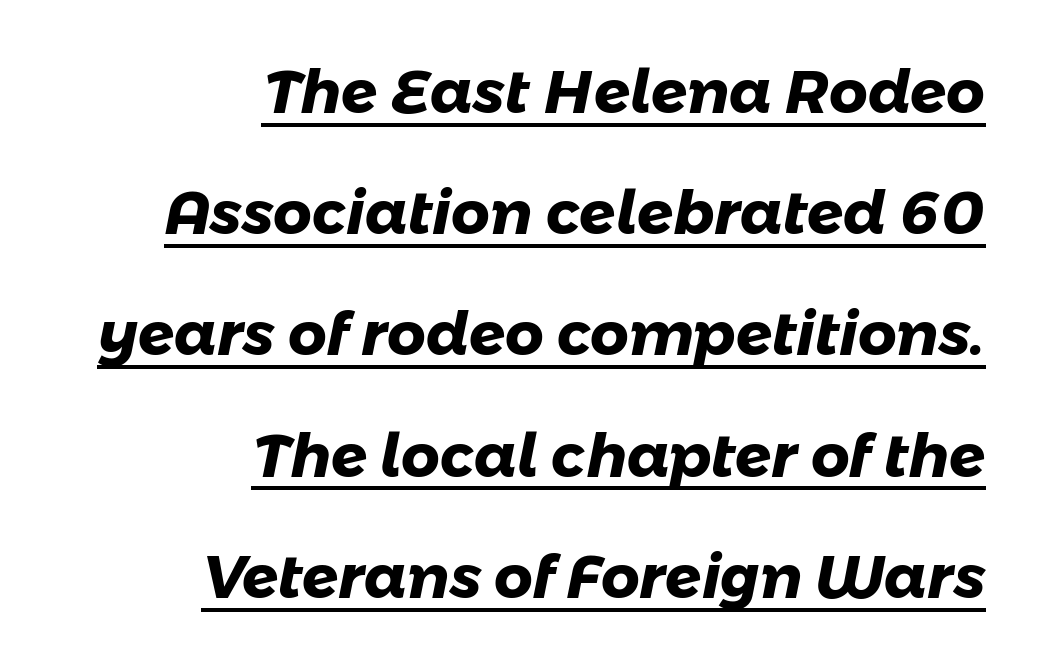
Q: Is the text bold? A: Yes.
Q: Is the typeface a serif or a sans-serif typeface? A: Sans-serif.
Q: Is the text underlined? A: Yes.
Q: How is the paragraph aligned? A: Right-aligned.
Q: Is the spacing between letters normal or unusually wide? A: Normal.
Q: Is the spacing between lines tight, normal or loose? A: Loose.
Q: Width (condensed, normal, or wide)? A: Normal.
Q: Stroke contrast? A: Low.
Q: x-height? A: Medium.
Q: Monospaced? A: No.
